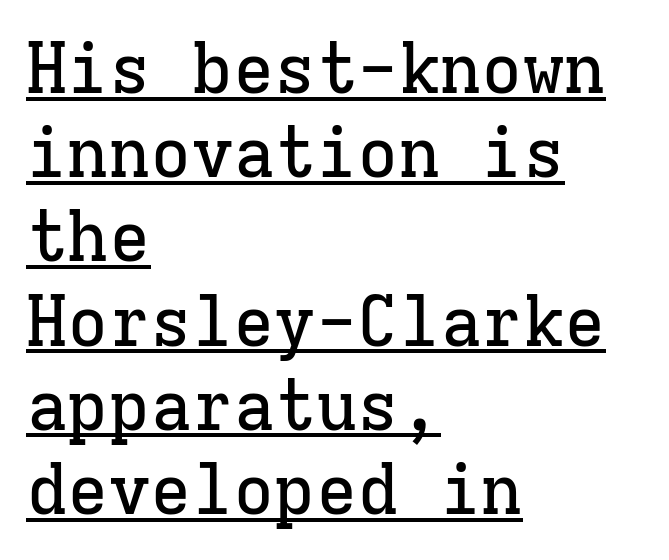
The image shows 69 px serif type, upright, monospaced; set left-aligned, line spacing 1.22x, normal letter spacing, underlined; low stroke contrast and a medium x-height.
